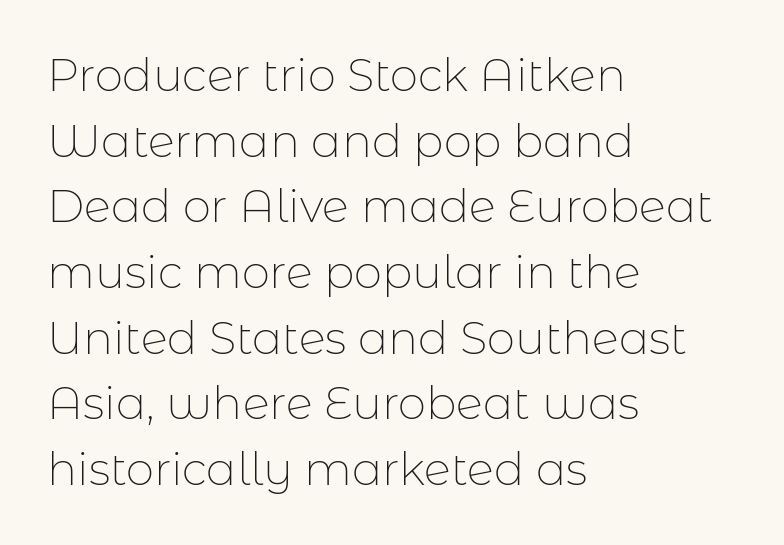
The image shows 45 px thin sans-serif type, upright; set left-aligned, normal line spacing (1.46x), normal letter spacing, not underlined; low stroke contrast and a medium x-height.
